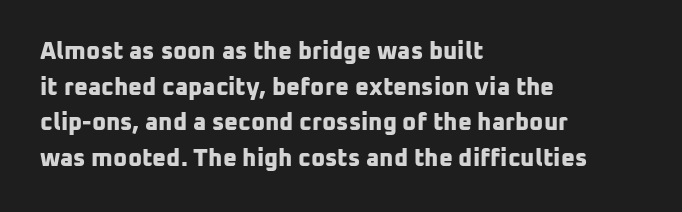
Weight: bold. Reading down the column, the eye jumps a familiar distance to each next line. The typesetter chose a ragged-right arrangement here. Clear beneath every line of the passage. Default kerning and tracking; the words read as compact shapes.
